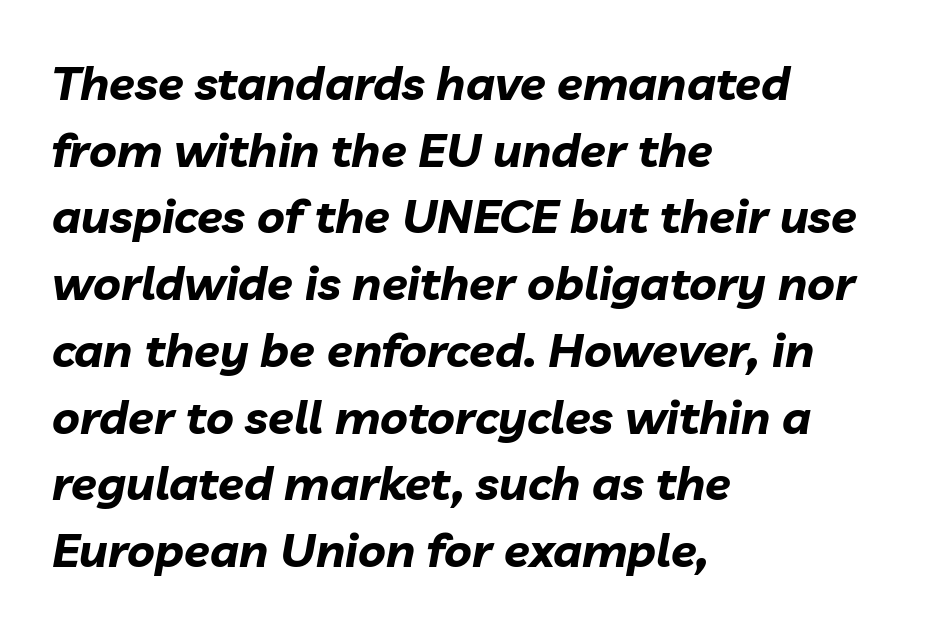
{"italic": "yes", "lean": "right", "slant_degrees": 10, "bold": "yes", "weight": "bold", "width": "normal", "stroke_contrast": "low", "x_height": "medium", "monospaced": "no", "underline": "no", "align": "left", "line_spacing": "normal", "line_spacing_ratio": 1.42, "letter_spacing": "normal", "letter_spacing_em": 0.0, "glyph_px": 47}
